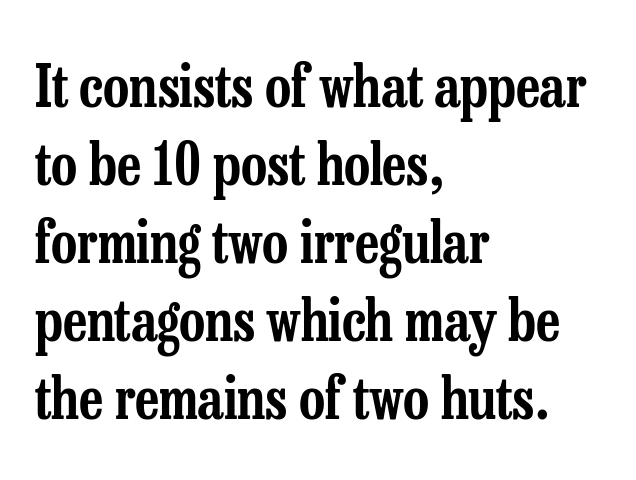
The image shows 57 px condensed serif type, upright; set left-aligned, normal line spacing (1.37x), normal letter spacing, not underlined; low stroke contrast and a medium x-height.
